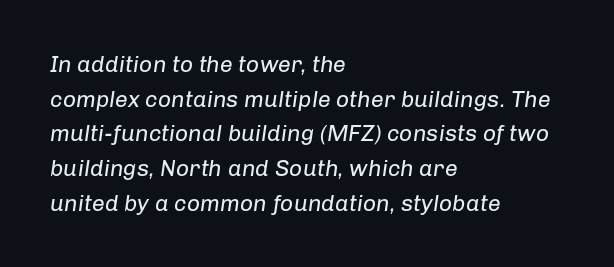
The leading is moderate, giving the passage an even texture. The passage shown leans; its letterforms are oblique. These lines stack with their left ends in a neat column. A bare baseline throughout the passage. The typeface has the unassuming heft of standard copy or less.
